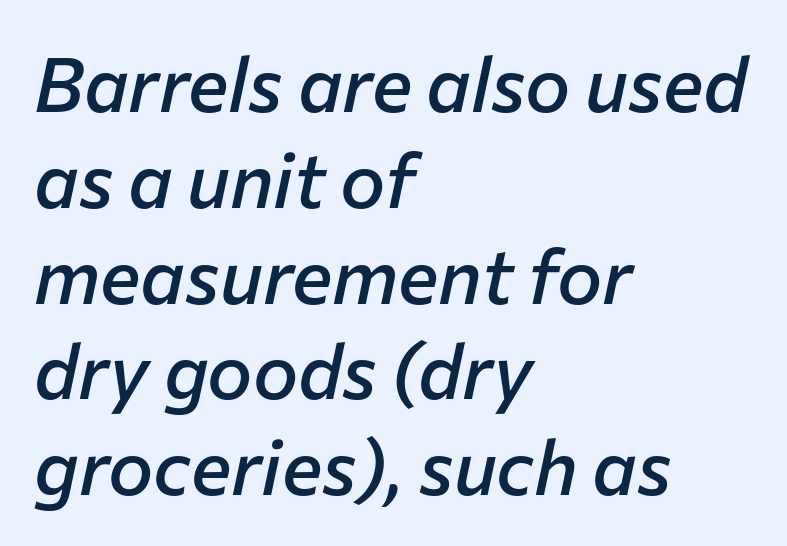
A clean baseline with only descenders dipping below it. This is moderately heavy type, rendered in semibold. The rendering uses natural spacing where letterforms have individual widths. Is the type slanted? Yes — the strokes lean at a clear angle. The vertical gap from one line to the next is medium.
